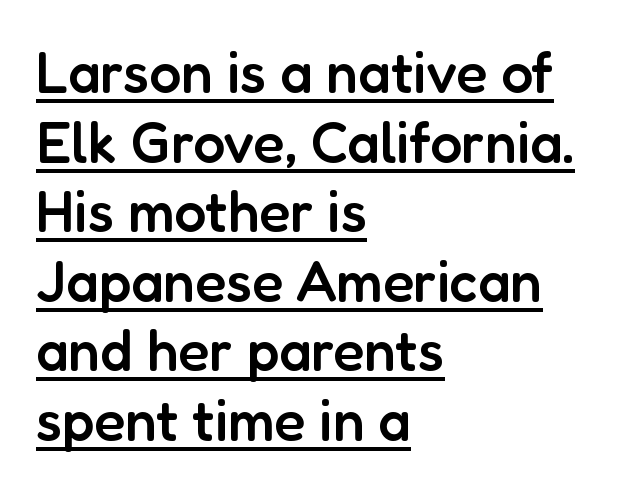
Q: Is the text bold? A: Semi-bold.
Q: Is the text italic (slanted)? A: No, it is upright.
Q: Is the typeface a serif or a sans-serif typeface? A: Sans-serif.
Q: Is the text underlined? A: Yes.
Q: How is the paragraph aligned? A: Left-aligned.
Q: Is the spacing between letters normal or unusually wide? A: Normal.
Q: Width (condensed, normal, or wide)? A: Normal.
Q: Stroke contrast? A: Low.
Q: x-height? A: Medium.
Q: Monospaced? A: No.
